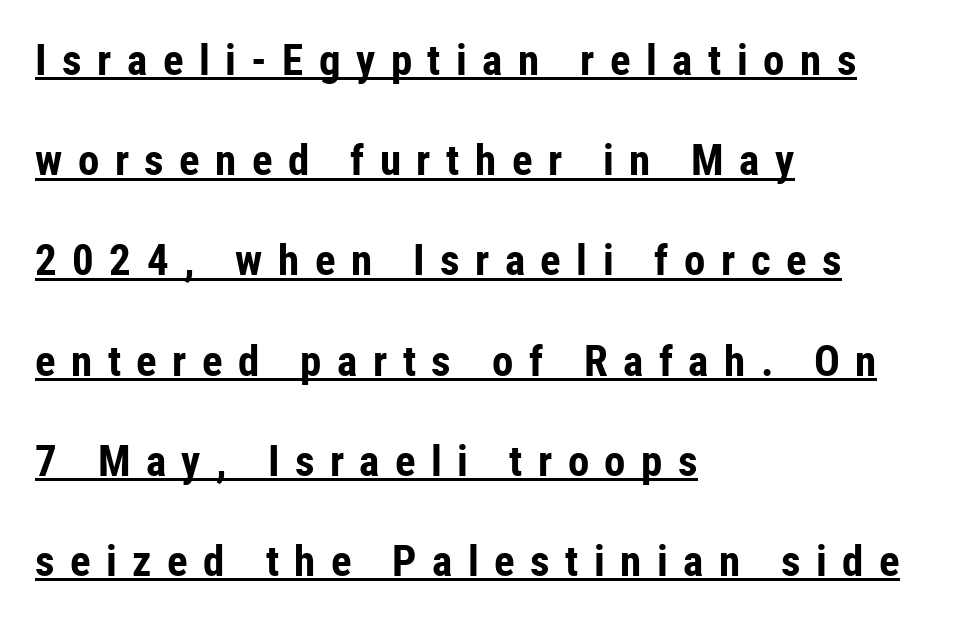
The passage shown is typed in a proportional face where columns would drift. If you drew a ruler down the left edge, every line would touch it. This rendering employs a face without finishing strokes, i.e., a sans-serif. What weight is shown? A full bold with thick strokes. Style check: upright. The letterforms stand isolated, each surrounded by extra space.
